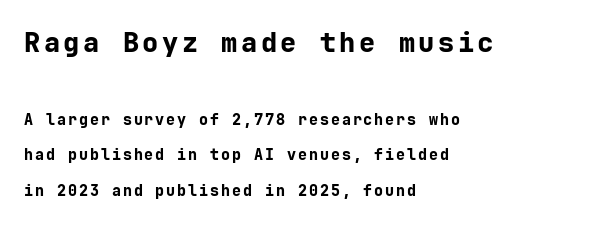
In CSS terms this would be text-align: left. Weight: bold. Is there any slant? The stems are plumb. Between these two stacked blocks, the higher one wins on size. Decoration check: the copy has no underline. Loosely led — the rows are spread out.
